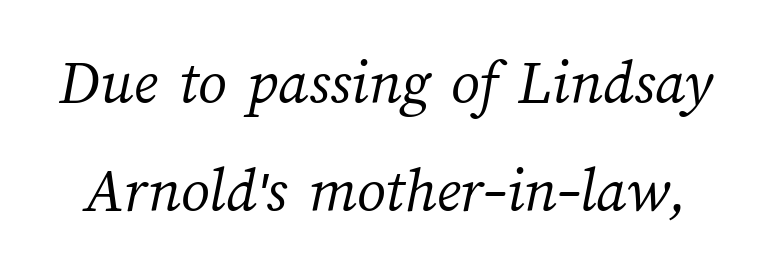
Q: Is the text bold? A: No.
Q: Is the text underlined? A: No.
Q: Is the spacing between letters normal or unusually wide? A: Normal.
Q: Is the spacing between lines tight, normal or loose? A: Normal.
Q: Width (condensed, normal, or wide)? A: Normal.
Q: Stroke contrast? A: Medium.
Q: x-height? A: Medium.
Q: Monospaced? A: No.
